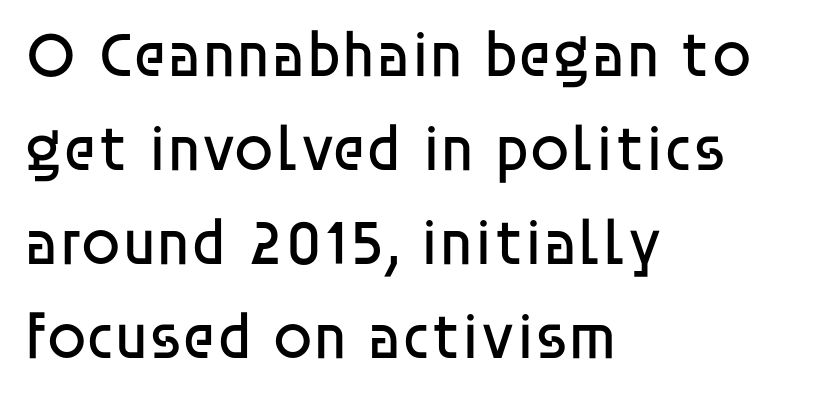
Q: Is the text bold? A: No.
Q: Is the text italic (slanted)? A: No, it is upright.
Q: Is the typeface a serif or a sans-serif typeface? A: Sans-serif.
Q: Is the text underlined? A: No.
Q: How is the paragraph aligned? A: Left-aligned.
Q: Is the spacing between letters normal or unusually wide? A: Normal.
Q: Is the spacing between lines tight, normal or loose? A: Normal.
Q: Width (condensed, normal, or wide)? A: Normal.
Q: Stroke contrast? A: Low.
Q: x-height? A: Large.
Q: Monospaced? A: No.
